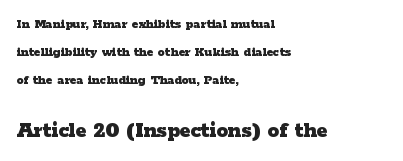
The image shows 23 px bold type, upright; set left-aligned, loose line spacing (1.99x), normal letter spacing, not underlined; the second (bottom) block is 1.64x larger.
